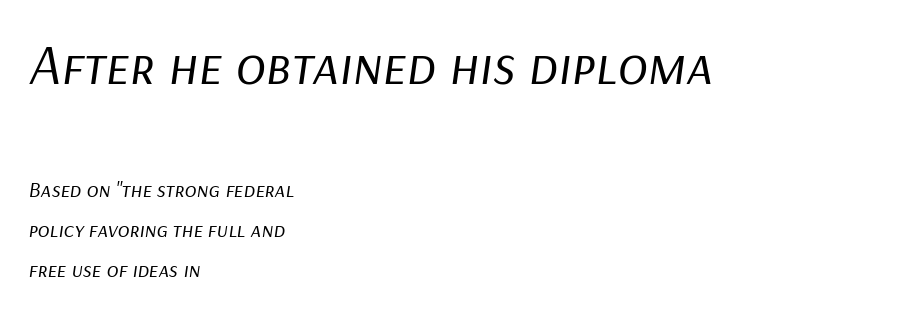
{"italic": "yes", "lean": "right", "slant_degrees": 9, "bold": "no", "weight": "regular", "width": "normal", "stroke_contrast": "low", "x_height": "medium", "monospaced": "no", "underline": "no", "align": "left", "line_spacing_ratio": 1.82, "letter_spacing": "normal", "letter_spacing_em": 0.0, "larger_block": "first", "size_ratio": 2.55, "glyph_px": 56}
